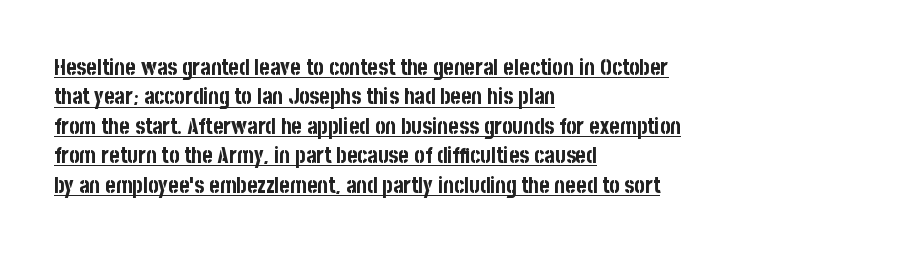
Q: Is the text bold? A: Yes.
Q: Is the text italic (slanted)? A: No, it is upright.
Q: Is the text underlined? A: Yes.
Q: How is the paragraph aligned? A: Left-aligned.
Q: Is the spacing between letters normal or unusually wide? A: Normal.
Q: Is the spacing between lines tight, normal or loose? A: Normal.
